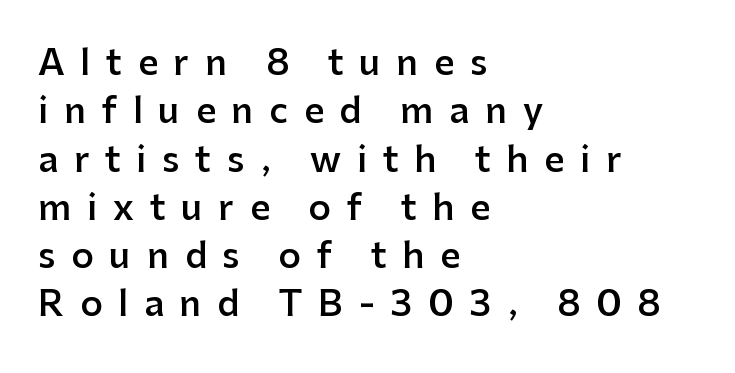
The block of text has a typical density, with ordinary space between rows. The type family on display is of the sans-serif kind. The characters look somewhat weighty, a semibold short of true bold. Letters rest on an invisible, unmarked baseline. Honestly, the letter spacing is so wide it's the main thing you notice. Each line starts at the same left margin while the right side varies.
